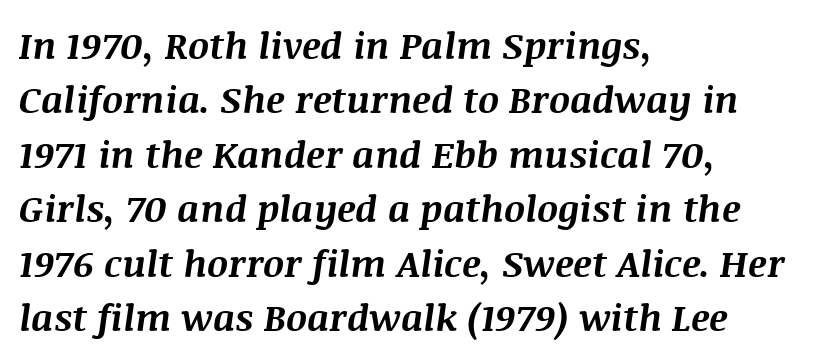
Q: Is the text bold? A: Yes.
Q: Is the text italic (slanted)? A: Yes, it leans right by about 8 degrees.
Q: Is the text underlined? A: No.
Q: How is the paragraph aligned? A: Left-aligned.
Q: Is the spacing between letters normal or unusually wide? A: Normal.
Q: Is the spacing between lines tight, normal or loose? A: Normal.
Q: Width (condensed, normal, or wide)? A: Normal.
Q: Stroke contrast? A: Medium.
Q: x-height? A: Large.
Q: Monospaced? A: No.
